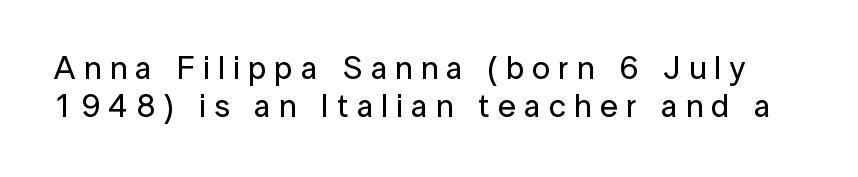
{"serif": "no", "italic": "no", "width": "normal", "stroke_contrast": "low", "x_height": "medium", "monospaced": "no", "underline": "no", "line_spacing_ratio": 1.18, "letter_spacing": "wide", "letter_spacing_em": 0.26, "glyph_px": 32}
